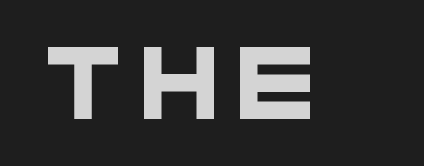
{"serif": "no", "width": "wide", "stroke_contrast": "low", "x_height": "large", "monospaced": "no", "underline": "no", "letter_spacing": "wide", "letter_spacing_em": 0.27, "glyph_px": 70}
